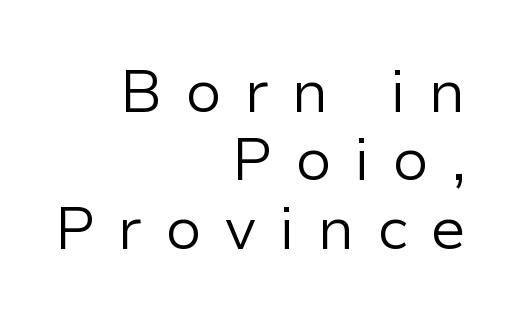
Q: Is the text bold? A: No.
Q: Is the text italic (slanted)? A: No, it is upright.
Q: Is the typeface a serif or a sans-serif typeface? A: Sans-serif.
Q: Is the text underlined? A: No.
Q: How is the paragraph aligned? A: Right-aligned.
Q: Is the spacing between letters normal or unusually wide? A: Unusually wide.
Q: Is the spacing between lines tight, normal or loose? A: Tight.
Q: Width (condensed, normal, or wide)? A: Normal.
Q: Stroke contrast? A: Low.
Q: x-height? A: Medium.
Q: Monospaced? A: No.
